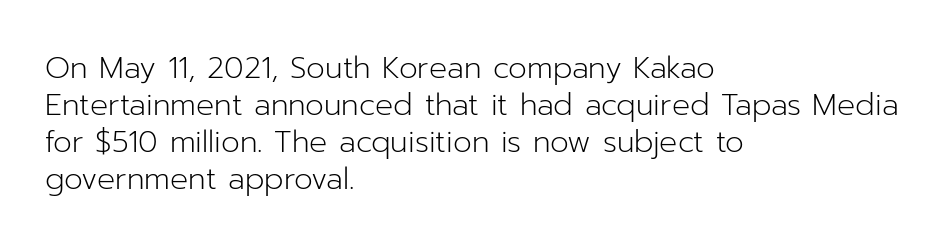
The image shows 30 px light sans-serif type, upright; set left-aligned, line spacing 1.23x, normal letter spacing, not underlined; low stroke contrast and a medium x-height.
